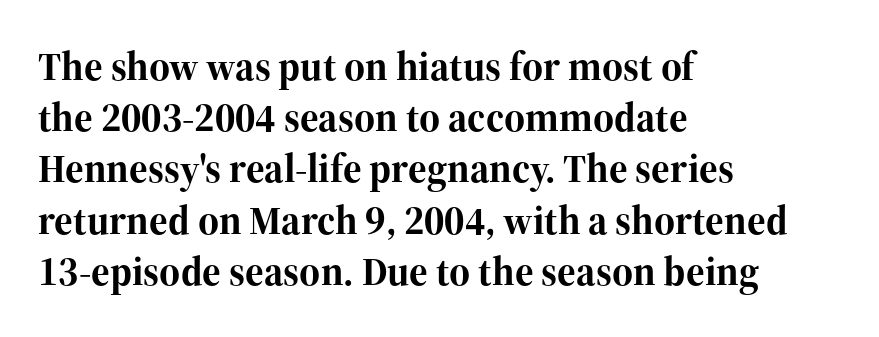
The image shows 40 px bold serif type, upright; set left-aligned, normal line spacing (1.28x), normal letter spacing, not underlined; high stroke contrast and a medium x-height.
